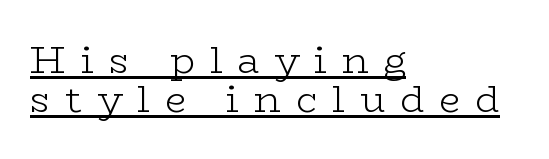
{"serif": "yes", "italic": "no", "bold": "no", "weight": "light", "width": "wide", "stroke_contrast": "low", "x_height": "medium", "monospaced": "no", "underline": "yes", "align": "left", "line_spacing": "tight", "line_spacing_ratio": 1.02, "letter_spacing": "wide", "letter_spacing_em": 0.39, "glyph_px": 38}
